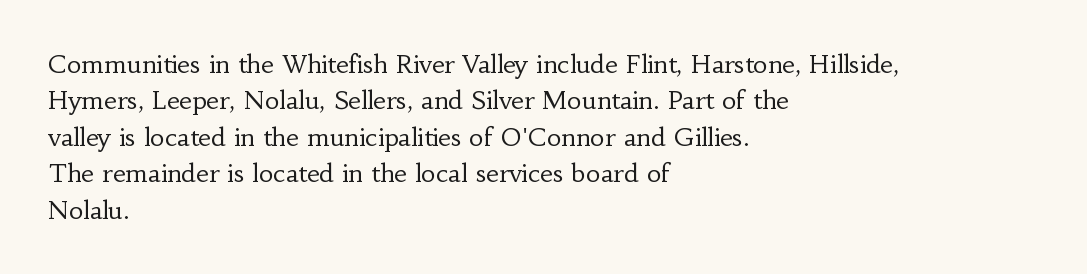
The image shows 25 px text type, upright; set left-aligned, normal line spacing (1.46x), normal letter spacing, not underlined.
